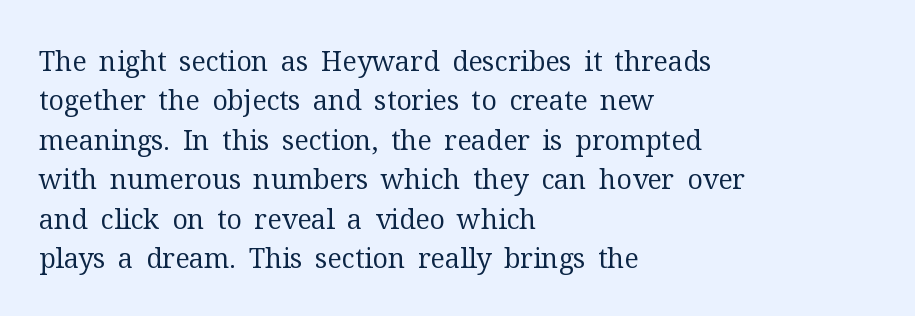
The image shows 27 px text type, upright; set left-aligned, normal line spacing (1.46x), normal letter spacing, not underlined.
